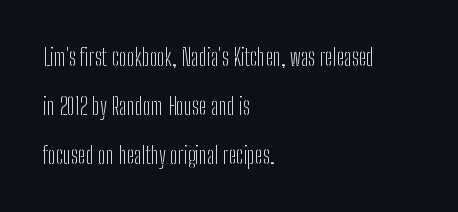
Short note: letters normally spaced. Is the type heavy? It reads as light-to-regular instead. Descenders hang freely into open space. Tall strokes in this sample are plumb rather than angled. The typesetter chose a ragged-right arrangement here.
